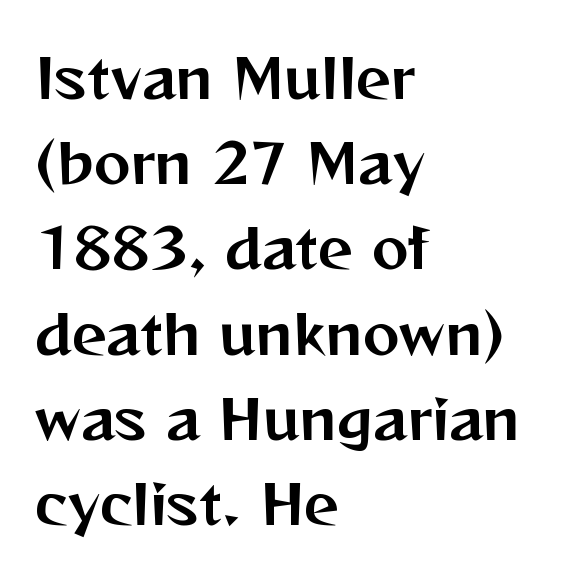
Characters follow at the spacing the type designer built in. Proportional: the letters do not fall into vertical columns. Alignment: flush left. Serif or sans? Sans — the stroke terminals are bare.
